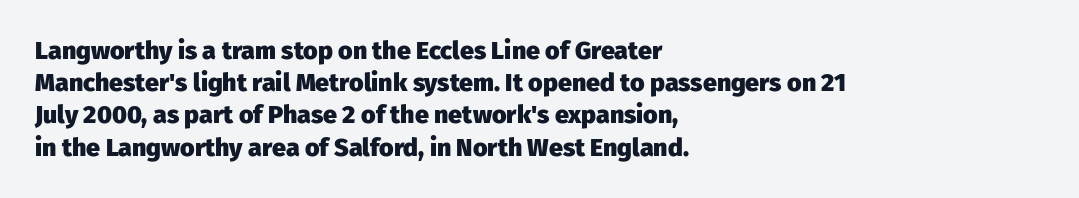
{"italic": "no", "bold": "yes", "underline": "no", "align": "left", "line_spacing": "normal", "line_spacing_ratio": 1.29, "letter_spacing": "normal", "letter_spacing_em": 0.0, "glyph_px": 25}
